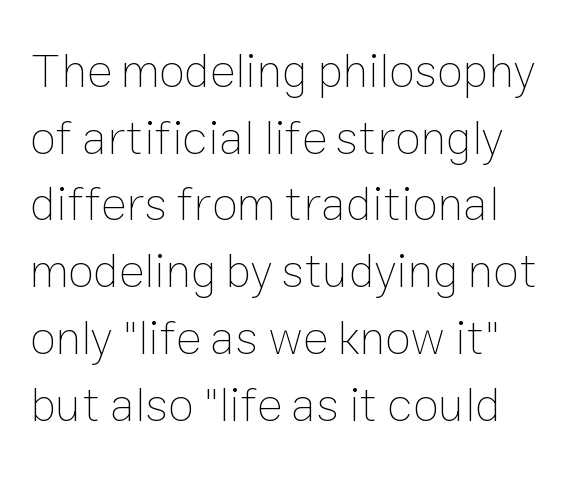
The rendering uses natural spacing where letterforms have individual widths. The space between consecutive lines is moderate. Each word holds together tightly as a unit, with standard inter-letter gaps. The axis of the letterforms is exactly vertical.
